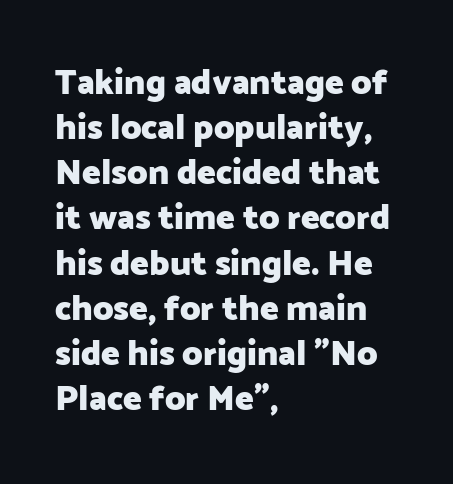
Q: Is the text bold? A: Yes.
Q: Is the text italic (slanted)? A: No, it is upright.
Q: Is the typeface a serif or a sans-serif typeface? A: Sans-serif.
Q: Is the text underlined? A: No.
Q: How is the paragraph aligned? A: Left-aligned.
Q: Is the spacing between letters normal or unusually wide? A: Normal.
Q: Is the spacing between lines tight, normal or loose? A: Normal.
Q: Width (condensed, normal, or wide)? A: Normal.
Q: Stroke contrast? A: Low.
Q: x-height? A: Medium.
Q: Monospaced? A: No.
